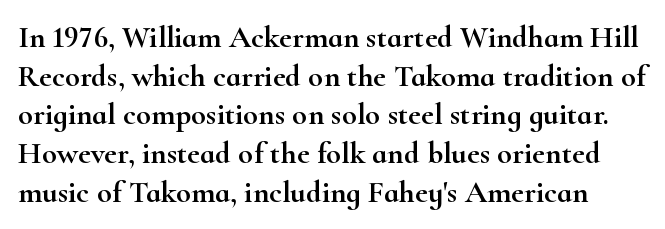
{"serif": "yes", "italic": "no", "width": "wide", "stroke_contrast": "high", "x_height": "small", "monospaced": "no", "underline": "no", "line_spacing": "normal", "line_spacing_ratio": 1.25, "letter_spacing": "normal", "letter_spacing_em": 0.0, "glyph_px": 31}
